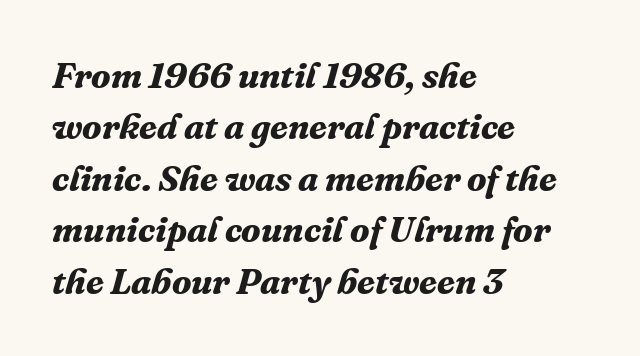
The image shows 36 px bold serif type, italic (leaning right); set left-aligned, normal line spacing (1.43x), normal letter spacing, not underlined; medium stroke contrast and a medium x-height.
